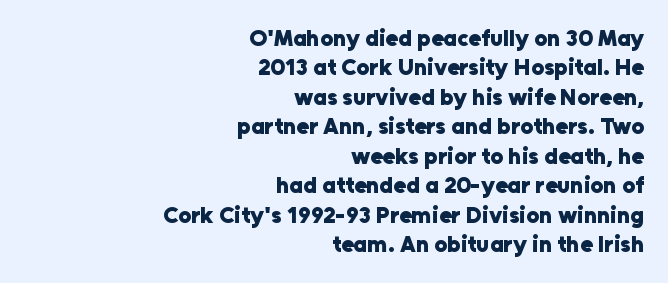
{"italic": "no", "bold": "yes", "underline": "no", "align": "right", "line_spacing": "normal", "line_spacing_ratio": 1.28, "letter_spacing": "normal", "letter_spacing_em": 0.0, "glyph_px": 23}
